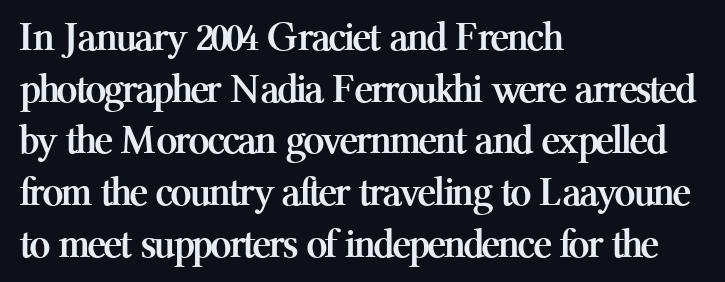
Horizontally, the lines are justified to the leading edge only. Quick note: underline off. Serif or sans? Serif — the stroke terminals have little feet. The letters advance in unequal steps, a hallmark of proportional type. The lettering holds an erect, upright posture throughout.
